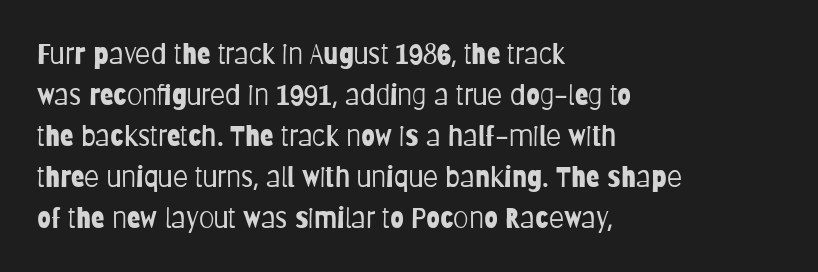
{"serif": "no", "italic": "no", "bold": "no", "weight": "light", "width": "condensed", "stroke_contrast": "low", "x_height": "large", "monospaced": "no", "underline": "no", "align": "left", "line_spacing": "normal", "line_spacing_ratio": 1.46, "letter_spacing": "normal", "letter_spacing_em": 0.0, "glyph_px": 28}
